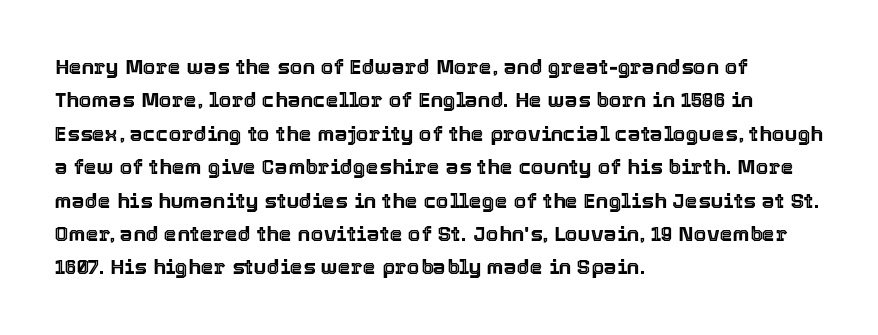
Nobody drew a line under any word here. A student would call this left alignment; a typographer would say flush left, rag right. Rendered with straight, roman letterforms. In terms of leading, this rendering sits right in the middle. Characters follow at the spacing the type designer built in.
